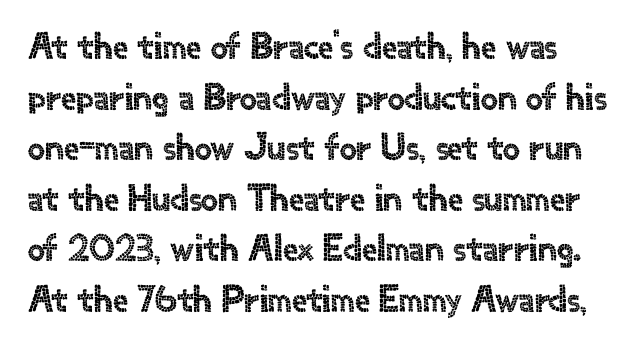
The image shows 38 px sans-serif type, upright; set normal line spacing (1.33x), normal letter spacing, not underlined; a small x-height.
